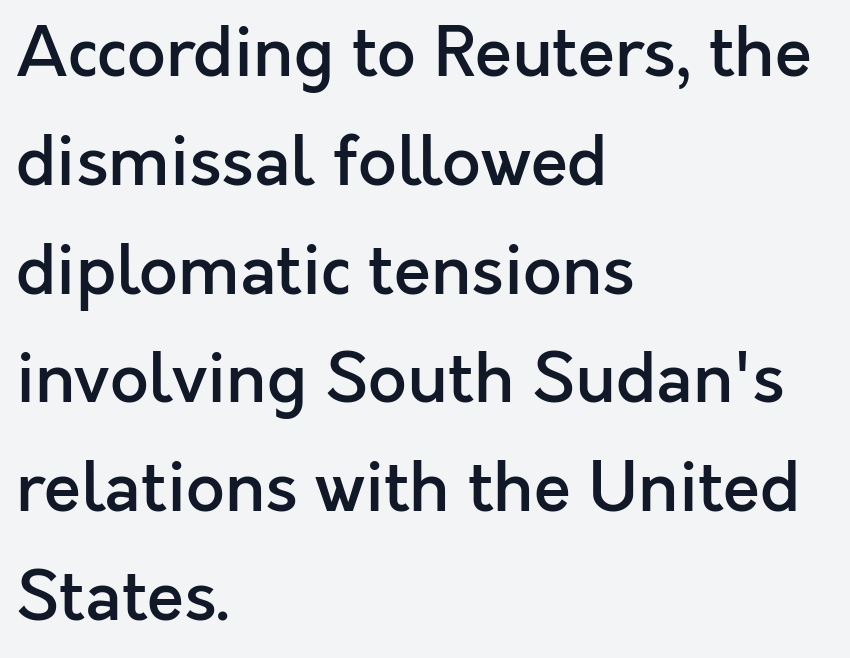
Posture: upright roman. Line spacing here is normal. Observe the absence of serifs on each vertical stroke in this sample. The sample has been set in demibold, a notch under bold.
